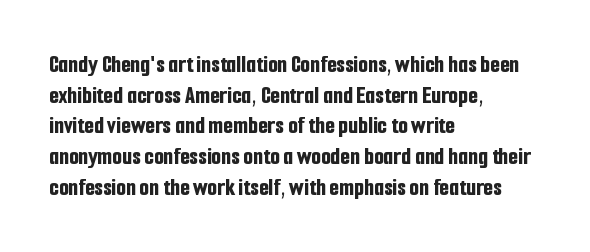
In CSS terms this would be text-align: left. Anything drawn beneath the words? Only blank space. Posture: upright roman. As a designer I'd log this as weight 700, bold.
